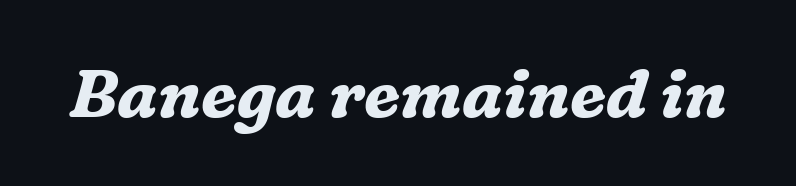
Looks like regular typesetting: each glyph gets only the width it needs. Tracking here is standard; glyphs follow each other at the usual distance. Does the weight exceed regular? Yes, all the way to bold. The space beneath each line is pristine and unruled.
